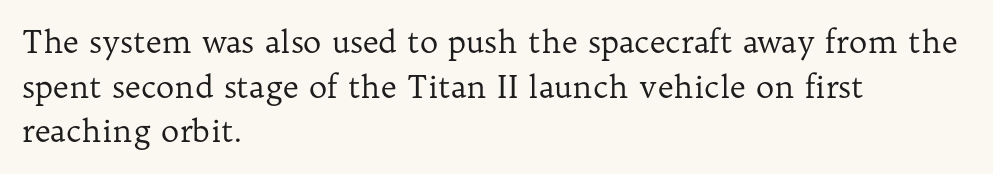
The image shows 31 px regular-weight serif type, upright; set left-aligned, normal line spacing (1.44x), normal letter spacing, not underlined; low stroke contrast and a medium x-height.
